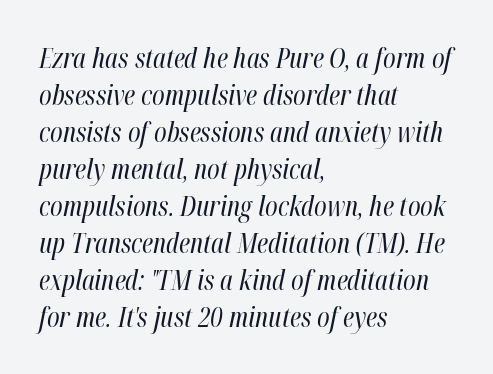
{"italic": "yes", "lean": "right", "slant_degrees": 12, "bold": "no", "underline": "no", "align": "left", "line_spacing": "normal", "line_spacing_ratio": 1.37, "letter_spacing": "normal", "letter_spacing_em": 0.0, "glyph_px": 27}
